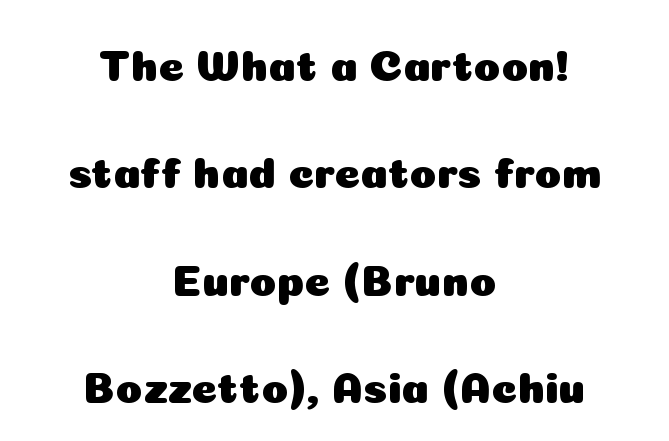
The image shows 44 px sans-serif type, upright; set centered, loose line spacing (2.44x), normal letter spacing, not underlined; low stroke contrast and a medium x-height.
